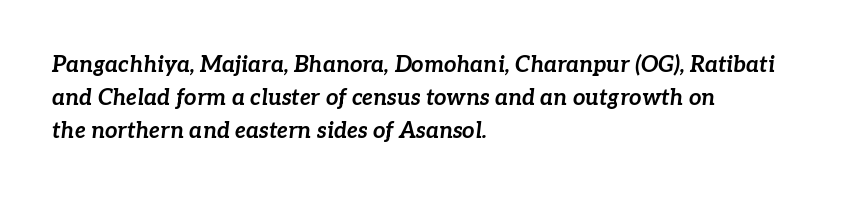
{"italic": "yes", "lean": "right", "slant_degrees": 7, "bold": "yes", "underline": "no", "align": "left", "line_spacing": "normal", "line_spacing_ratio": 1.51, "letter_spacing": "normal", "letter_spacing_em": 0.0, "glyph_px": 22}
